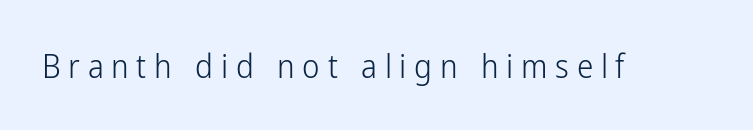
{"serif": "no", "italic": "no", "bold": "no", "weight": "light", "width": "condensed", "stroke_contrast": "low", "x_height": "medium", "monospaced": "no", "underline": "no", "letter_spacing": "wide", "letter_spacing_em": 0.23, "glyph_px": 33}
